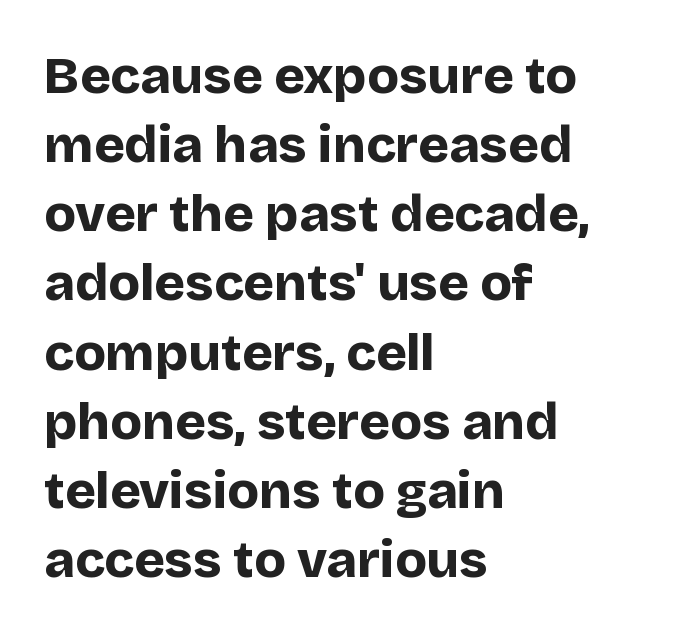
Q: Is the text bold? A: Yes.
Q: Is the text italic (slanted)? A: No, it is upright.
Q: Is the typeface a serif or a sans-serif typeface? A: Sans-serif.
Q: Is the text underlined? A: No.
Q: How is the paragraph aligned? A: Left-aligned.
Q: Is the spacing between letters normal or unusually wide? A: Normal.
Q: Is the spacing between lines tight, normal or loose? A: Normal.
Q: Width (condensed, normal, or wide)? A: Normal.
Q: Stroke contrast? A: Low.
Q: x-height? A: Large.
Q: Monospaced? A: No.
